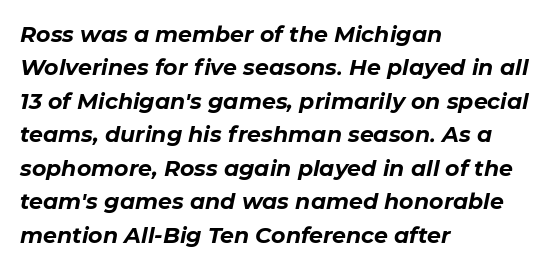
{"italic": "yes", "lean": "right", "slant_degrees": 11, "bold": "yes", "underline": "no", "align": "left", "line_spacing": "normal", "line_spacing_ratio": 1.52, "letter_spacing": "normal", "letter_spacing_em": 0.0, "glyph_px": 22}
